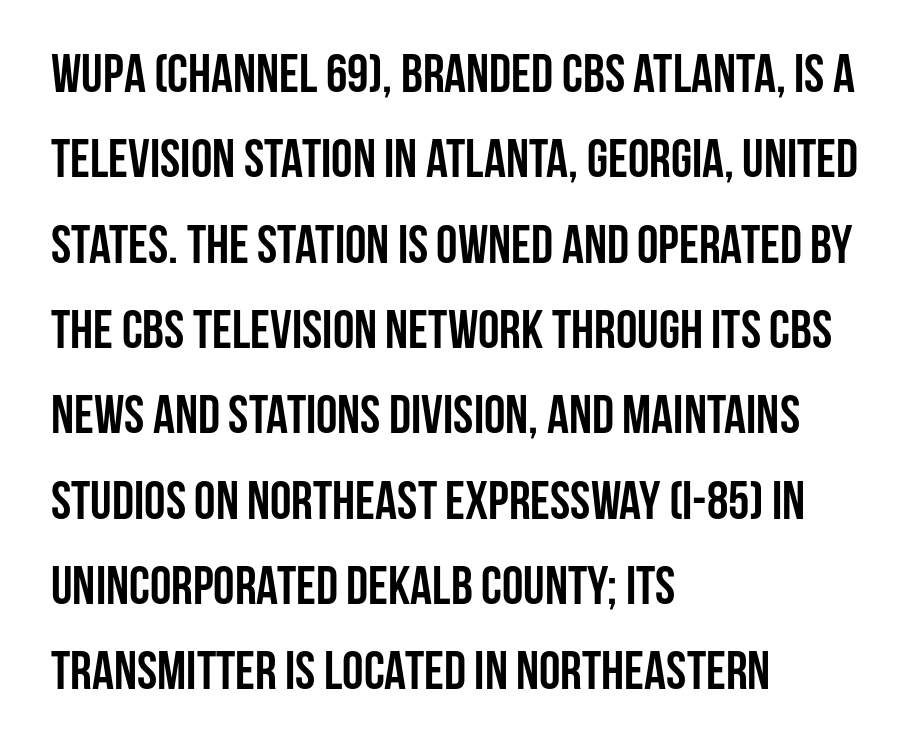
{"serif": "no", "italic": "no", "bold": "yes", "weight": "semibold", "width": "condensed", "stroke_contrast": "low", "x_height": "large", "monospaced": "no", "underline": "no", "align": "left", "line_spacing": "normal", "line_spacing_ratio": 1.58, "letter_spacing": "normal", "letter_spacing_em": 0.0, "glyph_px": 54}
